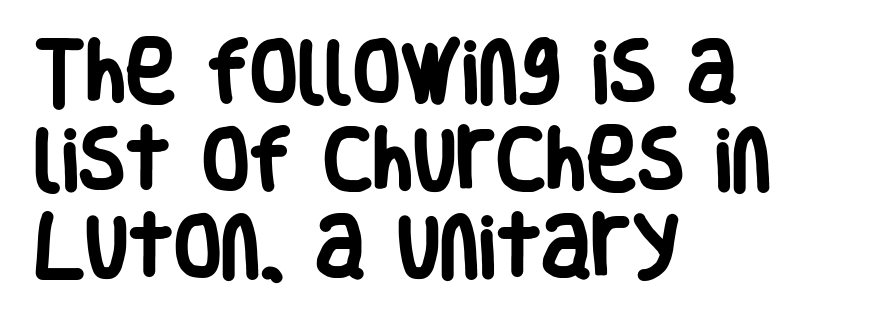
{"serif": "no", "italic": "no", "bold": "yes", "weight": "heavy", "width": "condensed", "stroke_contrast": "low", "x_height": "large", "monospaced": "no", "underline": "no", "align": "left", "line_spacing": "normal", "line_spacing_ratio": 1.27, "letter_spacing": "normal", "letter_spacing_em": 0.0, "glyph_px": 69}
